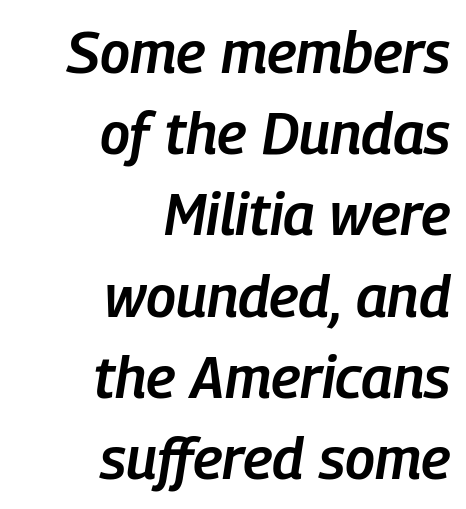
The image shows 58 px semibold, condensed type, italic (leaning right); set right-aligned, normal line spacing (1.4x), normal letter spacing, not underlined; low stroke contrast and a medium x-height.
